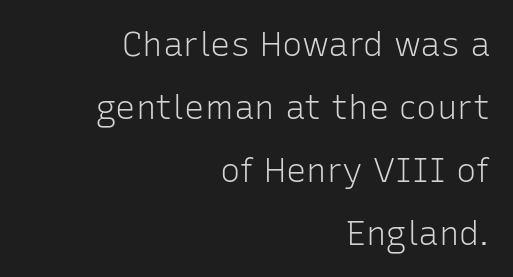
Q: Is the text bold? A: No.
Q: Is the text italic (slanted)? A: No, it is upright.
Q: Is the typeface a serif or a sans-serif typeface? A: Sans-serif.
Q: Is the text underlined? A: No.
Q: How is the paragraph aligned? A: Right-aligned.
Q: Is the spacing between letters normal or unusually wide? A: Normal.
Q: Width (condensed, normal, or wide)? A: Normal.
Q: Stroke contrast? A: Low.
Q: x-height? A: Medium.
Q: Monospaced? A: No.
